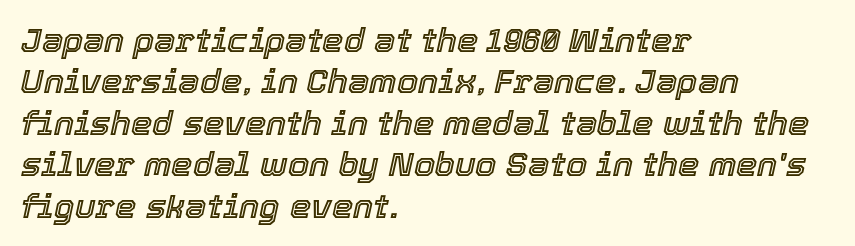
Here the designer chose a conventional face with non-uniform glyph widths. A clean baseline with only descenders dipping below it. If you drew a ruler down the left edge, every line would touch it. Compared with typical body copy, the letter spacing here is the same.
